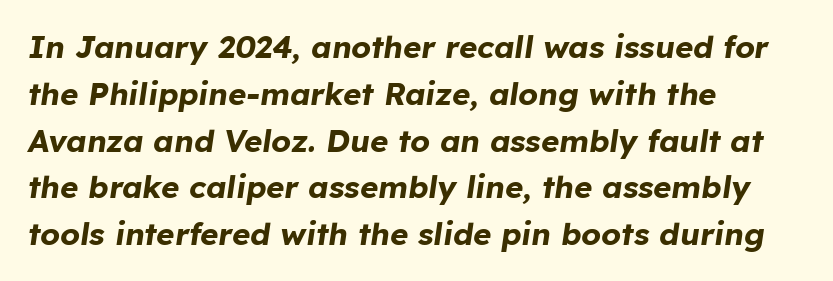
The image shows 31 px bold type, italic (leaning right); set left-aligned, normal line spacing (1.51x), normal letter spacing, not underlined; low stroke contrast and a medium x-height.
